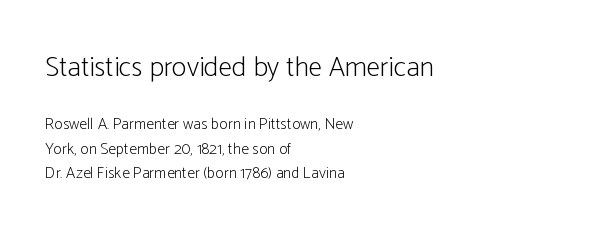
Q: Is the text bold? A: No.
Q: Is the text italic (slanted)? A: No, it is upright.
Q: Is the typeface a serif or a sans-serif typeface? A: Sans-serif.
Q: Is the text underlined? A: No.
Q: How is the paragraph aligned? A: Left-aligned.
Q: Is the spacing between letters normal or unusually wide? A: Normal.
Q: Is the spacing between lines tight, normal or loose? A: Normal.
Q: Which block of text is set in a larger size, the first (top) or the second (bottom)? A: The first (top) one.
Q: Width (condensed, normal, or wide)? A: Condensed.
Q: Stroke contrast? A: Low.
Q: x-height? A: Medium.
Q: Monospaced? A: No.
